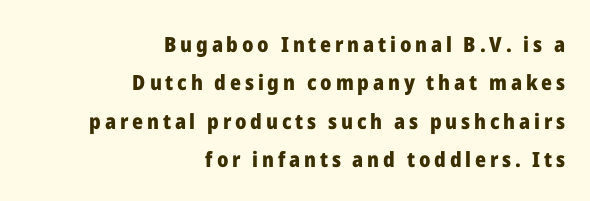
The image shows 21 px bold type, upright; set right-aligned, line spacing 1.83x, not underlined.
